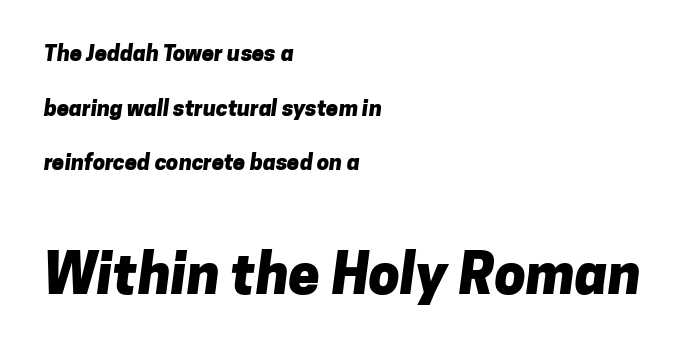
Q: Is the text bold? A: Yes.
Q: Is the typeface a serif or a sans-serif typeface? A: Sans-serif.
Q: Is the text underlined? A: No.
Q: How is the paragraph aligned? A: Left-aligned.
Q: Is the spacing between letters normal or unusually wide? A: Normal.
Q: Is the spacing between lines tight, normal or loose? A: Loose.
Q: Which block of text is set in a larger size, the first (top) or the second (bottom)? A: The second (bottom) one.
Q: Width (condensed, normal, or wide)? A: Normal.
Q: Stroke contrast? A: Low.
Q: x-height? A: Medium.
Q: Monospaced? A: No.
